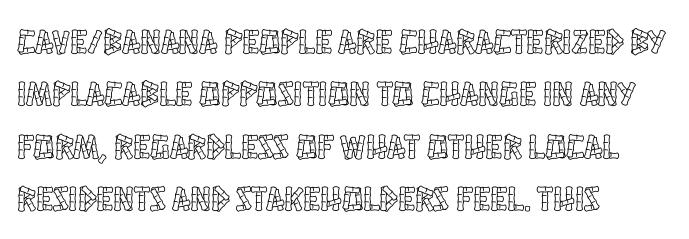
Notice how the stems are strictly vertical — no italics here. The words here are not underlined. Does extra space separate the letters? No, they use regular spacing. Short and long lines alike share a common starting point at left. The passage shown is typed in a proportional face where columns would drift. The rows are spaced the way most documents space them.
